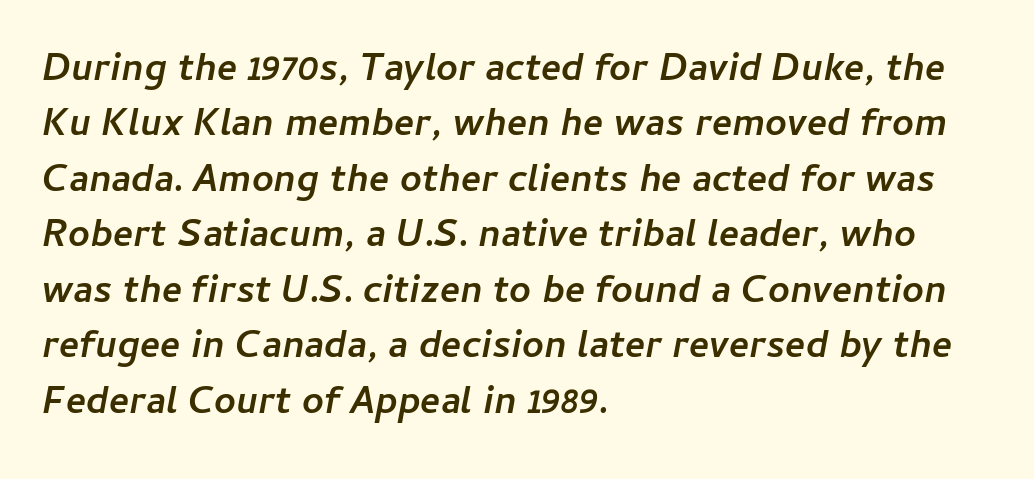
Character widths vary here, with narrow letters taking less room than wide ones. Tall strokes in this sample are angled rather than plumb. Letters rest on an invisible, unmarked baseline. The lines in this sample share a left origin and differ only in where they stop. Regular leading. Its strokes are broad and dark, the hallmark of bold type.
